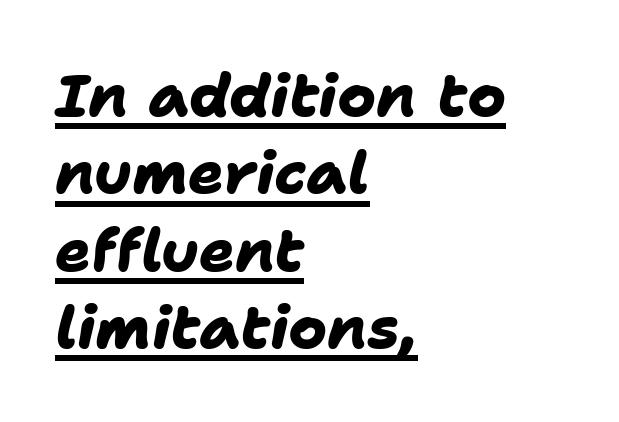
As a designer I'd log this as weight 700, bold. Here the designer chose a conventional face with non-uniform glyph widths. Typeset ragged right — the left edge is the straight one. Glyph-to-glyph distance matches everyday printed text.
